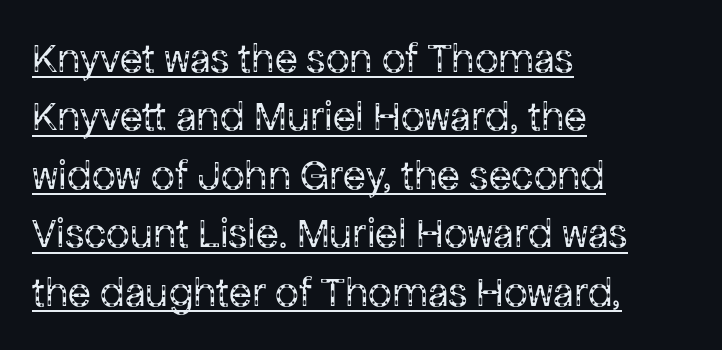
Q: Is the text bold? A: No.
Q: Is the text italic (slanted)? A: No, it is upright.
Q: Is the typeface a serif or a sans-serif typeface? A: Sans-serif.
Q: Is the text underlined? A: Yes.
Q: How is the paragraph aligned? A: Left-aligned.
Q: Is the spacing between letters normal or unusually wide? A: Normal.
Q: Is the spacing between lines tight, normal or loose? A: Normal.
Q: Width (condensed, normal, or wide)? A: Normal.
Q: Stroke contrast? A: Low.
Q: x-height? A: Medium.
Q: Monospaced? A: No.
